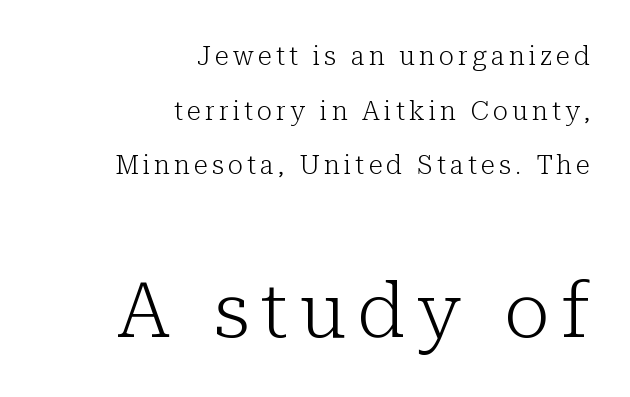
{"serif": "yes", "italic": "no", "bold": "no", "weight": "light", "width": "normal", "stroke_contrast": "low", "x_height": "medium", "monospaced": "no", "underline": "no", "align": "right", "line_spacing": "loose", "line_spacing_ratio": 2.1, "larger_block": "second", "size_ratio": 2.96, "glyph_px": 77}
